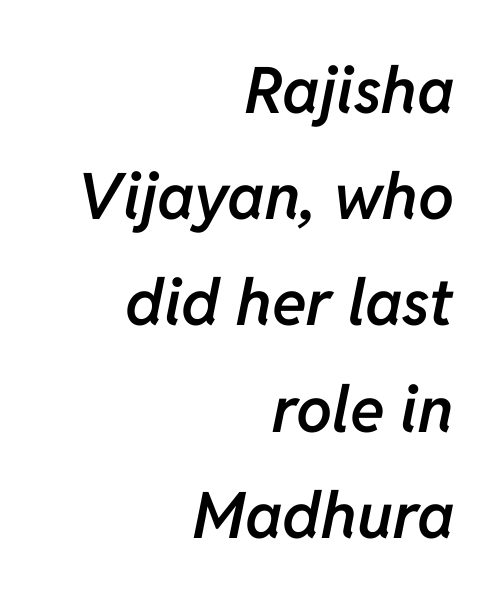
{"italic": "yes", "lean": "right", "slant_degrees": 11, "bold": "semi", "weight": "semibold", "width": "normal", "stroke_contrast": "low", "x_height": "medium", "monospaced": "no", "underline": "no", "align": "right", "line_spacing": "normal", "line_spacing_ratio": 1.66, "letter_spacing": "normal", "letter_spacing_em": 0.0, "glyph_px": 64}
